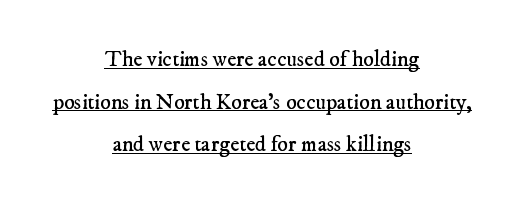
The typesetter chose a symmetrical, centered arrangement here. This is not heavy type; no bold has been used. Horizontal bands of white between lines are thick stripes. A rule runs beneath these lines of type.
